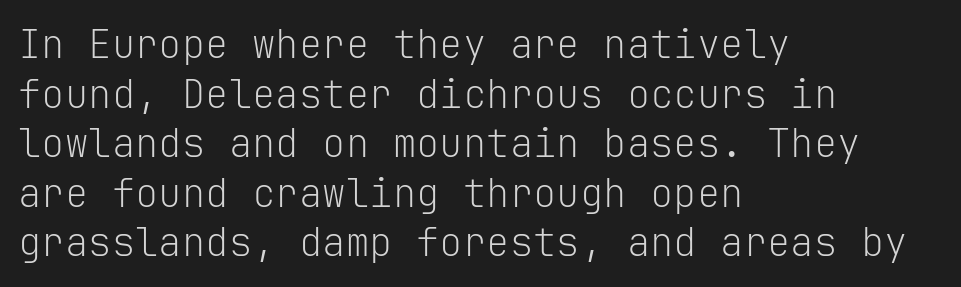
The image shows 39 px light sans-serif type, upright, monospaced; set left-aligned, normal line spacing (1.27x), normal letter spacing, not underlined; low stroke contrast and a medium x-height.
